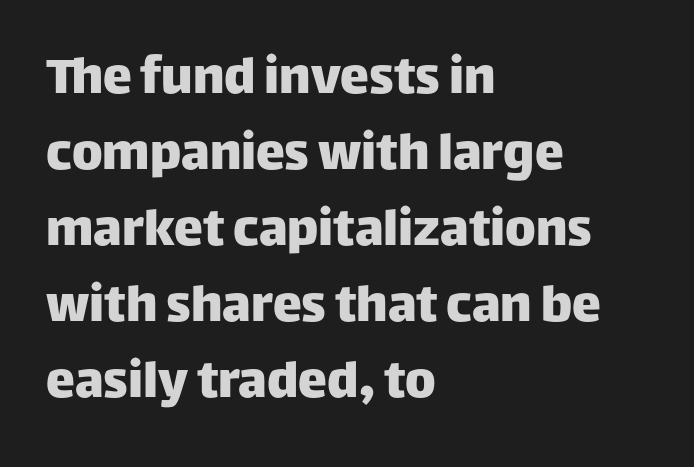
Q: Is the text italic (slanted)? A: No, it is upright.
Q: Is the typeface a serif or a sans-serif typeface? A: Sans-serif.
Q: Is the text underlined? A: No.
Q: How is the paragraph aligned? A: Left-aligned.
Q: Is the spacing between letters normal or unusually wide? A: Normal.
Q: Is the spacing between lines tight, normal or loose? A: Normal.
Q: Width (condensed, normal, or wide)? A: Normal.
Q: Stroke contrast? A: Low.
Q: x-height? A: Large.
Q: Monospaced? A: No.
